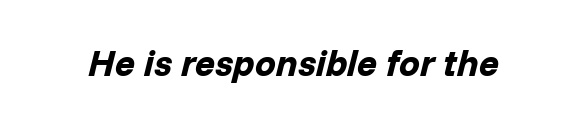
Q: Is the text bold? A: Yes.
Q: Is the text italic (slanted)? A: Yes, it leans right by about 14 degrees.
Q: Is the text underlined? A: No.
Q: Is the spacing between letters normal or unusually wide? A: Normal.
Q: Width (condensed, normal, or wide)? A: Normal.
Q: Stroke contrast? A: Low.
Q: x-height? A: Medium.
Q: Monospaced? A: No.
